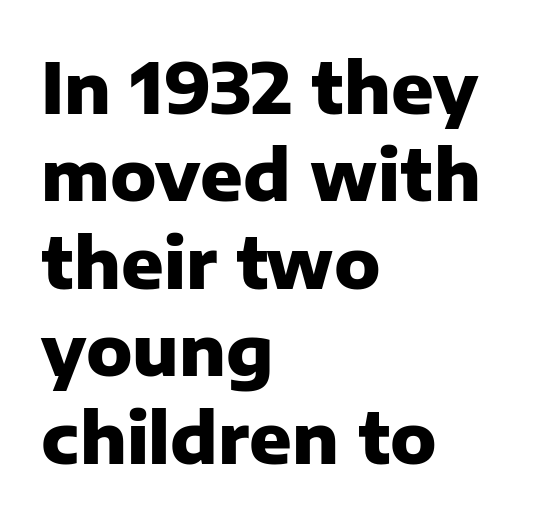
Every row of glyphs begins at an identical x-position on the left. Inter-character spacing is left at the font's built-in metrics. Grotesque or geometric, the face here clearly has no serifs. You'd pick this weight for a headline — it's a proper bold.
